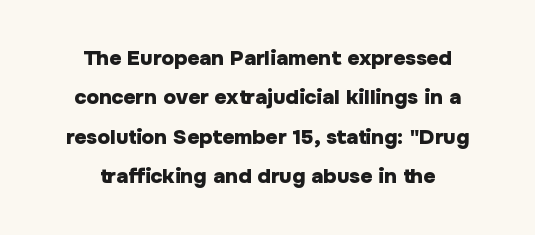
The image shows 21 px bold type, upright; set centered, line spacing 1.88x, normal letter spacing, not underlined.
